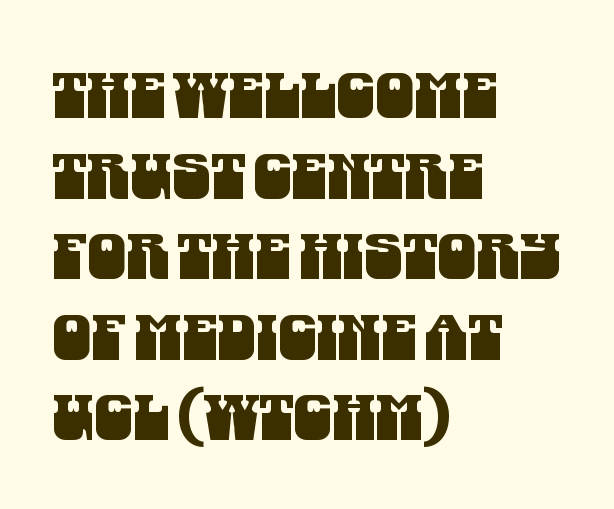
{"serif": "no", "width": "condensed", "stroke_contrast": "medium", "x_height": "large", "monospaced": "no", "underline": "no", "align": "left", "line_spacing": "normal", "line_spacing_ratio": 1.3, "letter_spacing": "normal", "letter_spacing_em": 0.0, "glyph_px": 62}
